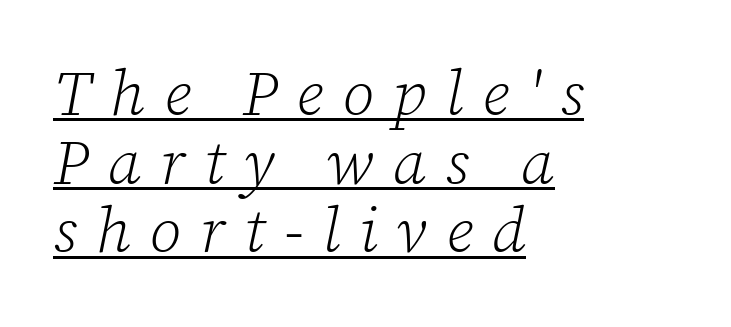
The image shows 63 px light serif type, italic (leaning right); set left-aligned, tight line spacing (1.09x), unusually wide letter spacing (+0.3 em), underlined; low stroke contrast and a medium x-height.
